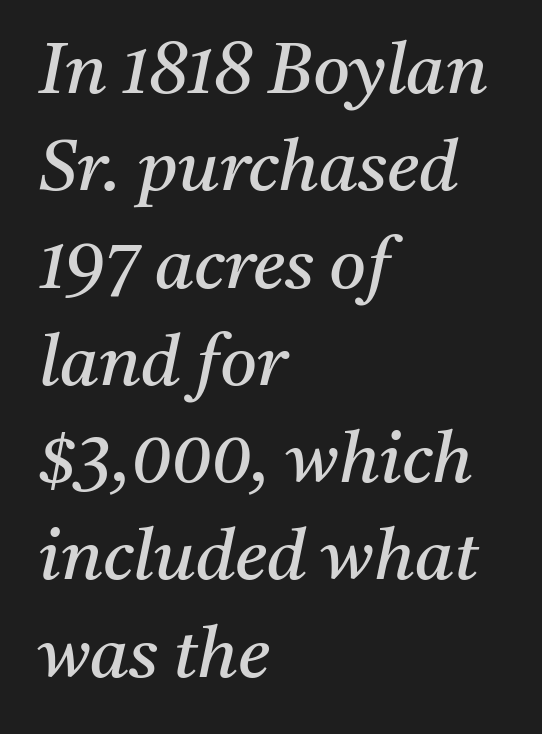
The image shows 71 px regular-weight serif type, italic (leaning right); set left-aligned, normal line spacing (1.37x), normal letter spacing, not underlined; medium stroke contrast and a medium x-height.
